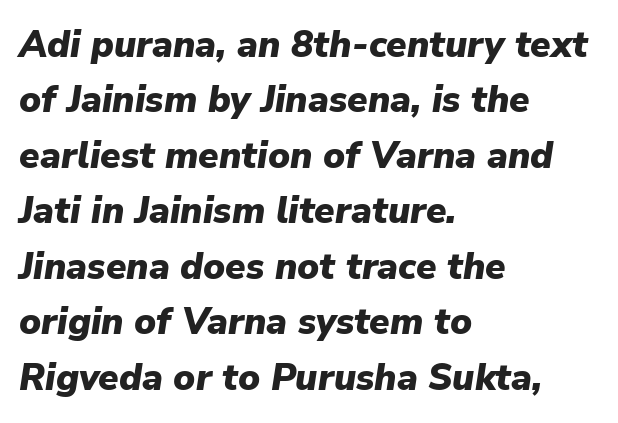
Q: Is the text bold? A: Yes.
Q: Is the text italic (slanted)? A: Yes, it leans right by about 9 degrees.
Q: Is the text underlined? A: No.
Q: How is the paragraph aligned? A: Left-aligned.
Q: Is the spacing between letters normal or unusually wide? A: Normal.
Q: Is the spacing between lines tight, normal or loose? A: Normal.
Q: Width (condensed, normal, or wide)? A: Normal.
Q: Stroke contrast? A: Low.
Q: x-height? A: Medium.
Q: Monospaced? A: No.
